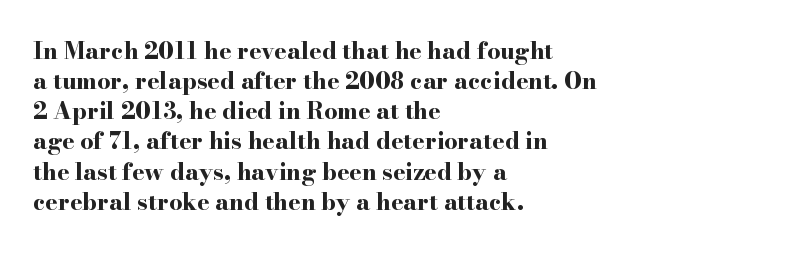
{"italic": "no", "bold": "yes", "underline": "no", "align": "left", "line_spacing": "normal", "line_spacing_ratio": 1.31, "letter_spacing": "normal", "letter_spacing_em": 0.0, "glyph_px": 23}
